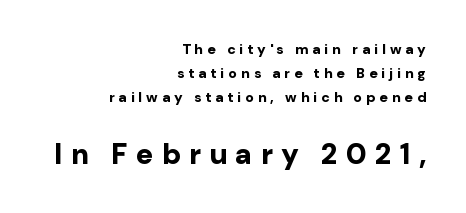
Think of a printed novel: that variable character pitch is what you see here. What kind of face is this? One without serifs — a sans. Alignment: flush right. Two sizes are in play, and the larger belongs to the second block.
